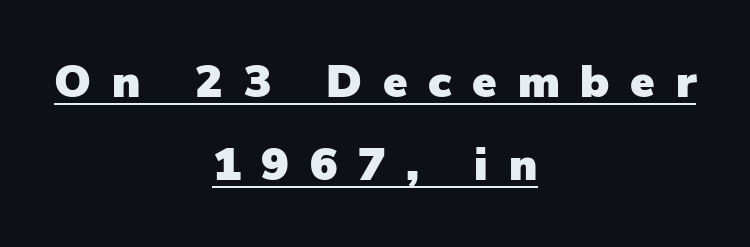
Q: Is the text italic (slanted)? A: No, it is upright.
Q: Is the typeface a serif or a sans-serif typeface? A: Sans-serif.
Q: Is the text underlined? A: Yes.
Q: How is the paragraph aligned? A: Centered.
Q: Is the spacing between letters normal or unusually wide? A: Unusually wide.
Q: Width (condensed, normal, or wide)? A: Normal.
Q: Stroke contrast? A: Low.
Q: x-height? A: Medium.
Q: Monospaced? A: No.
